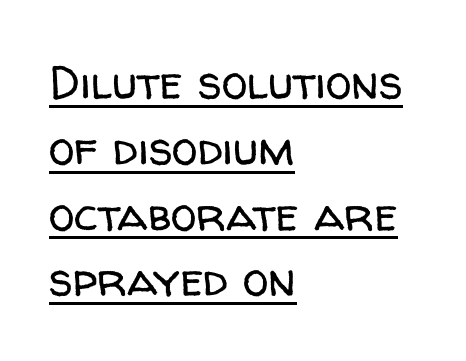
Q: Is the text bold? A: No.
Q: Is the text italic (slanted)? A: No, it is upright.
Q: Is the typeface a serif or a sans-serif typeface? A: Sans-serif.
Q: Is the text underlined? A: Yes.
Q: How is the paragraph aligned? A: Left-aligned.
Q: Is the spacing between letters normal or unusually wide? A: Normal.
Q: Is the spacing between lines tight, normal or loose? A: Normal.
Q: Width (condensed, normal, or wide)? A: Normal.
Q: Stroke contrast? A: Low.
Q: x-height? A: Medium.
Q: Monospaced? A: No.
